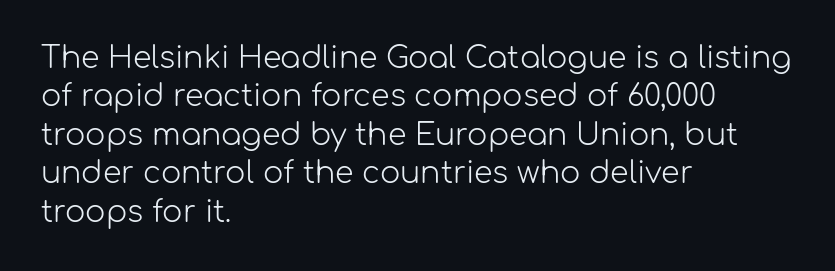
The image shows 30 px light sans-serif type, upright; set left-aligned, normal line spacing (1.28x), normal letter spacing, not underlined; low stroke contrast and a medium x-height.
